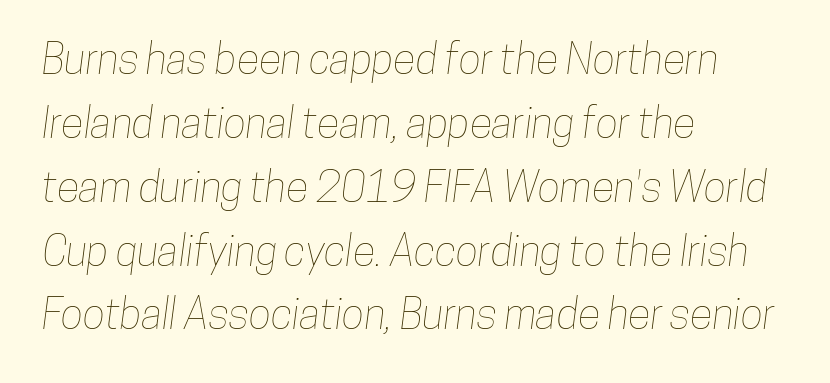
The image shows 42 px condensed type; set left-aligned, normal line spacing (1.52x), normal letter spacing, not underlined; low stroke contrast and a medium x-height.
